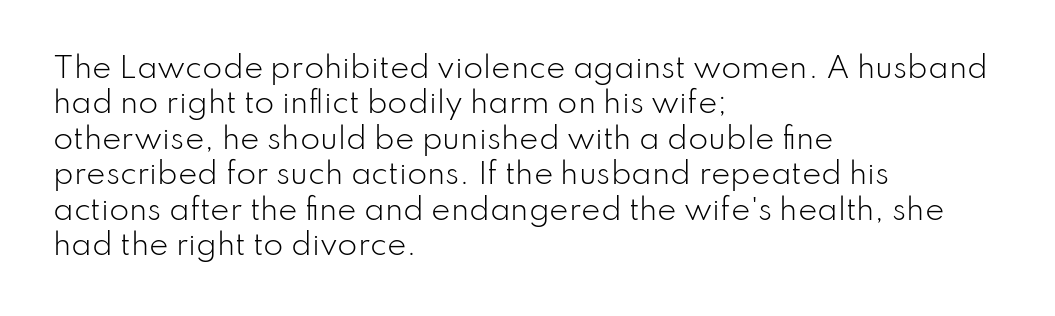
Looks like regular typesetting: each glyph gets only the width it needs. A typesetter would call this zero additional tracking. This is not heavy type; no bold has been used. This is roman type, the default non-slanted kind. These lines are set flush left with a ragged right edge.
